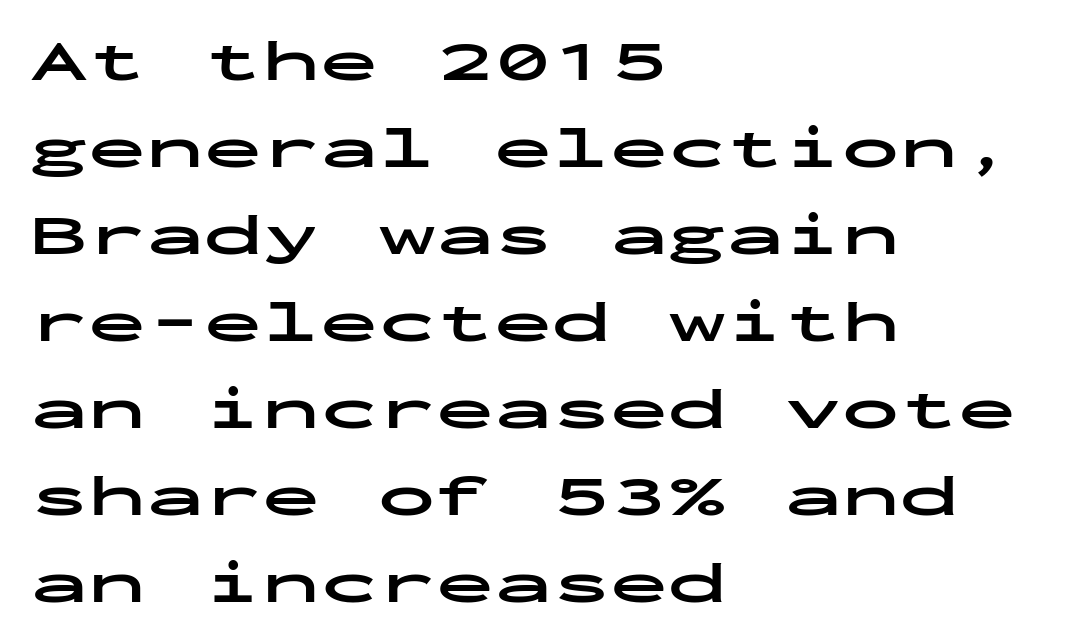
Note the uniform advance width — an 'i' takes as much space as an 'm'. Characters follow at the spacing the type designer built in. Nope, no serifs anywhere on these letters. Decoration check: the copy has no underline. Horizontal alignment here is leftward, the default for most running prose. The line-height multiplier appears to be the usual default.
